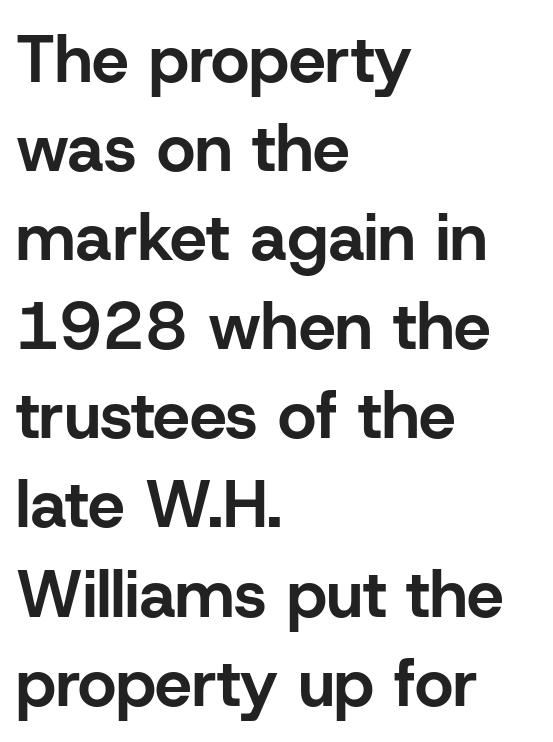
{"serif": "no", "italic": "no", "bold": "yes", "weight": "bold", "width": "normal", "stroke_contrast": "low", "x_height": "medium", "monospaced": "no", "underline": "no", "align": "left", "line_spacing": "normal", "line_spacing_ratio": 1.35, "letter_spacing": "normal", "letter_spacing_em": 0.0, "glyph_px": 66}
